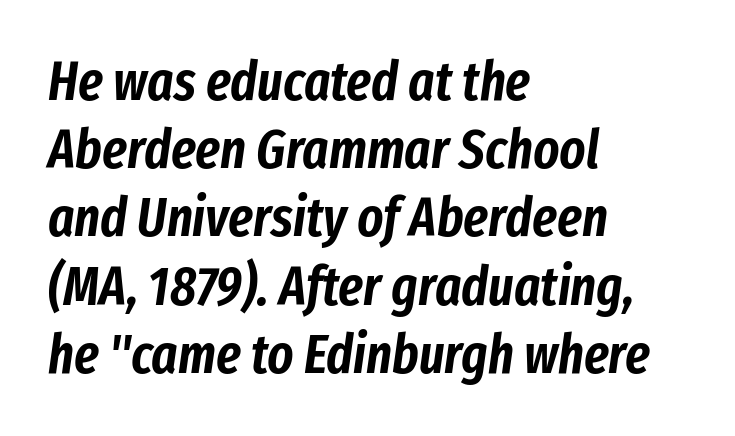
The image shows 55 px condensed type, italic (leaning right); set left-aligned, line spacing 1.24x, normal letter spacing, not underlined; low stroke contrast and a medium x-height.
